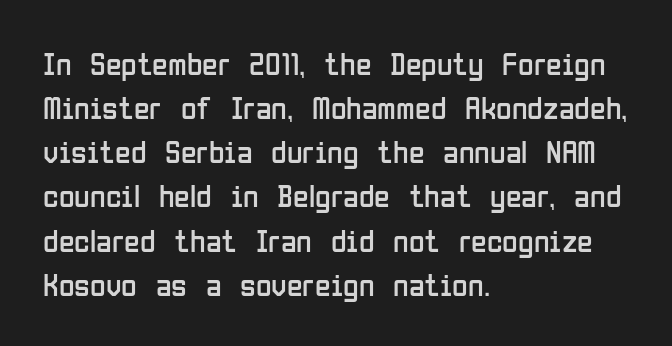
How would I describe the line gaps? Plain and ordinary. No italicization has been applied; the sample stays upright. This reads as an unemphasized weight, regular at the heaviest. A clean baseline with only descenders dipping below it.
